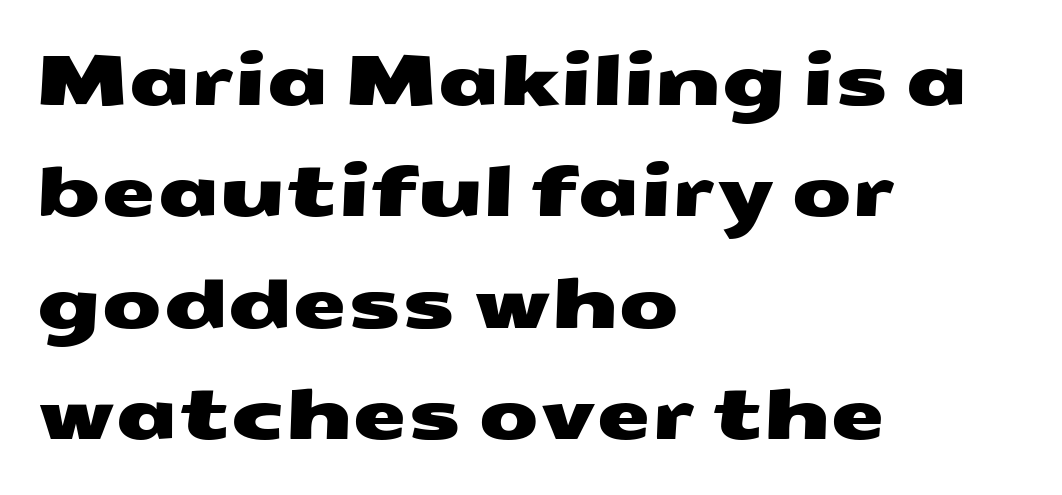
Q: Is the typeface a serif or a sans-serif typeface? A: Sans-serif.
Q: Is the text underlined? A: No.
Q: How is the paragraph aligned? A: Left-aligned.
Q: Is the spacing between letters normal or unusually wide? A: Normal.
Q: Is the spacing between lines tight, normal or loose? A: Normal.
Q: Width (condensed, normal, or wide)? A: Wide.
Q: Stroke contrast? A: Medium.
Q: x-height? A: Medium.
Q: Monospaced? A: No.
